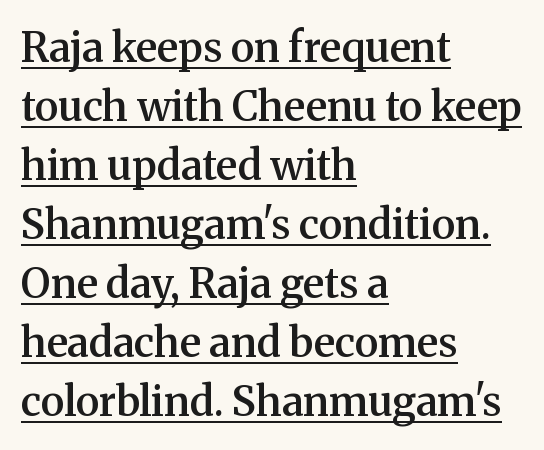
{"serif": "yes", "italic": "no", "bold": "semi", "weight": "semibold", "width": "normal", "stroke_contrast": "medium", "x_height": "medium", "monospaced": "no", "underline": "yes", "align": "left", "line_spacing": "normal", "line_spacing_ratio": 1.44, "letter_spacing": "normal", "letter_spacing_em": 0.0, "glyph_px": 41}
